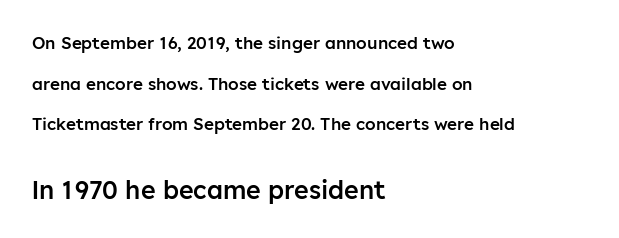
{"italic": "no", "bold": "semi", "underline": "no", "align": "left", "line_spacing": "loose", "line_spacing_ratio": 2.39, "letter_spacing": "normal", "letter_spacing_em": 0.0, "larger_block": "second", "size_ratio": 1.47, "glyph_px": 25}
